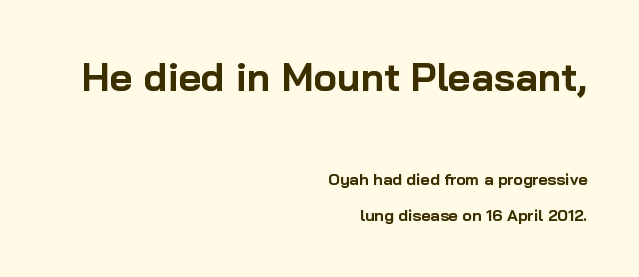
The image shows 39 px bold sans-serif type, upright; set right-aligned, loose line spacing (2.21x), normal letter spacing, not underlined; the first (top) block is 2.44x larger; low stroke contrast and a medium x-height.
